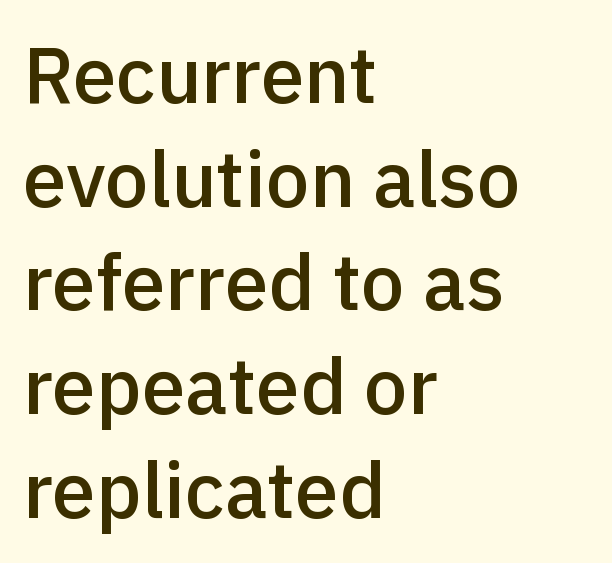
{"serif": "no", "italic": "no", "bold": "semi", "weight": "semibold", "width": "normal", "x_height": "medium", "monospaced": "no", "underline": "no", "align": "left", "line_spacing": "normal", "line_spacing_ratio": 1.33, "letter_spacing": "normal", "letter_spacing_em": 0.0, "glyph_px": 78}
